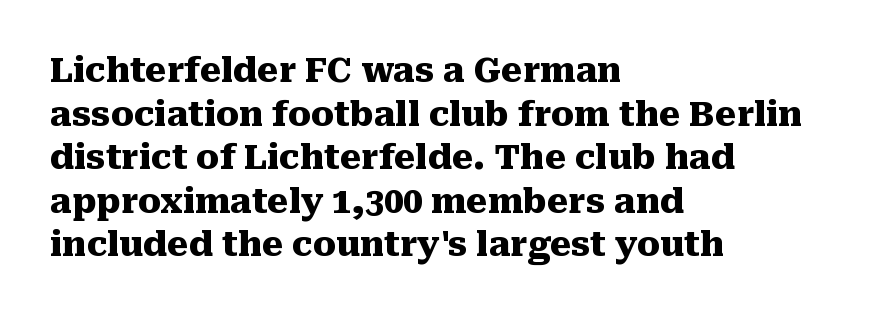
Students, note that the glyphs here touch the page at normal intervals. The baseline area is clear. Alignment: flush left. Regular leading. A roman cut, with each character standing at attention. The rendering uses natural spacing where letterforms have individual widths.
